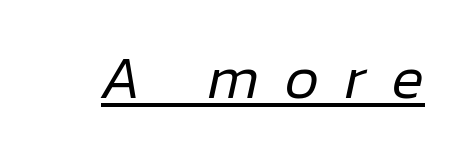
{"italic": "yes", "lean": "right", "slant_degrees": 12, "bold": "no", "weight": "regular", "width": "normal", "stroke_contrast": "low", "x_height": "medium", "monospaced": "no", "underline": "yes", "letter_spacing": "wide", "letter_spacing_em": 0.43, "glyph_px": 60}
